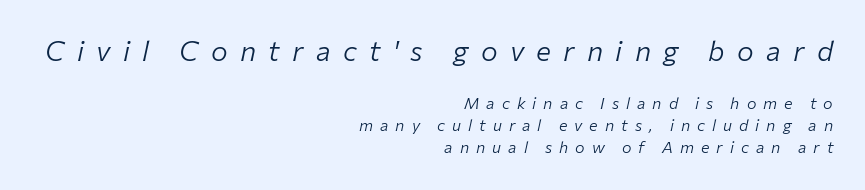
{"italic": "yes", "lean": "right", "slant_degrees": 12, "bold": "no", "weight": "light", "width": "normal", "stroke_contrast": "low", "x_height": "medium", "monospaced": "no", "underline": "no", "align": "right", "line_spacing": "normal", "line_spacing_ratio": 1.36, "letter_spacing": "wide", "letter_spacing_em": 0.44, "larger_block": "first", "size_ratio": 1.75, "glyph_px": 28}
